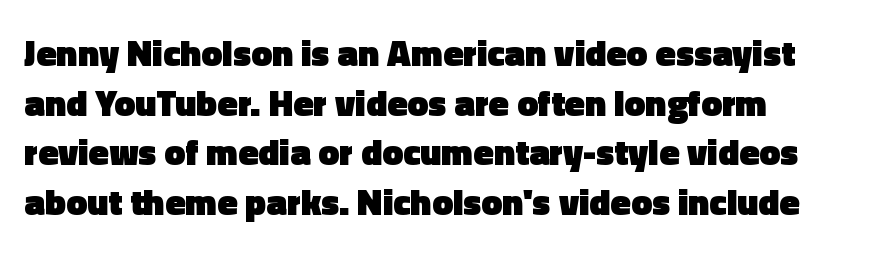
The image shows 37 px heavy sans-serif type, upright; set left-aligned, normal line spacing (1.34x), normal letter spacing, not underlined; a medium x-height.
